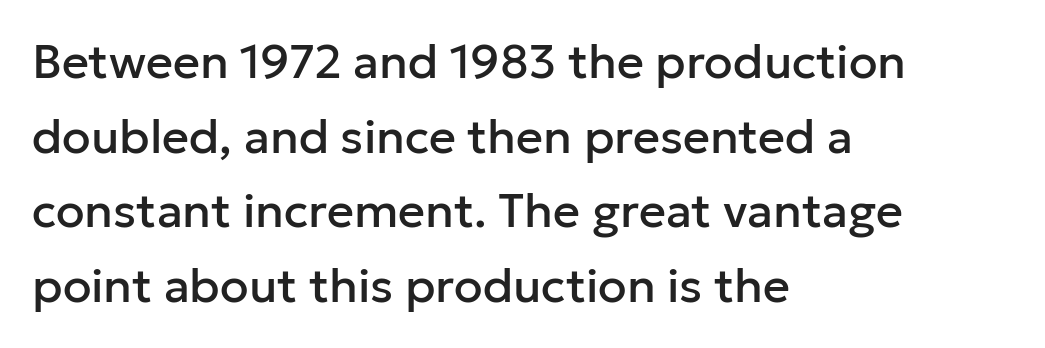
The image shows 47 px sans-serif type, upright; set left-aligned, normal line spacing (1.59x), normal letter spacing, not underlined; low stroke contrast and a medium x-height.
